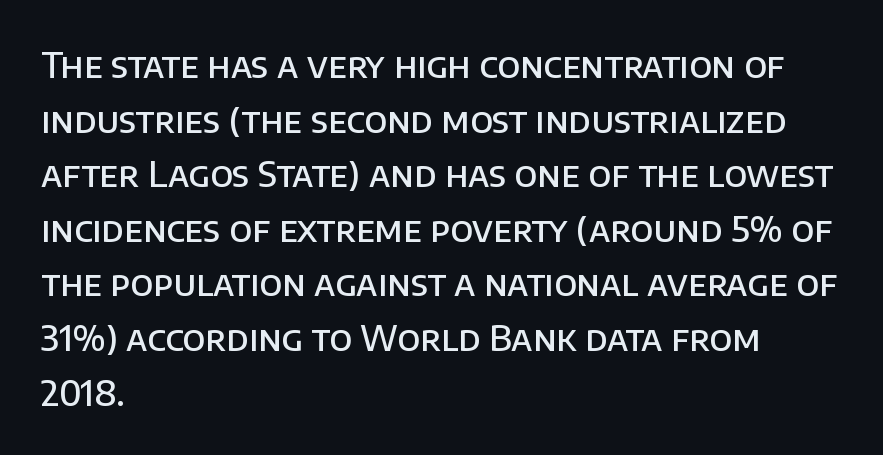
The space between consecutive lines is moderate. Here the designer chose a conventional face with non-uniform glyph widths. The paragraph shown leans on its left margin. You can tell from the bare stems that sans-serif type was used.
